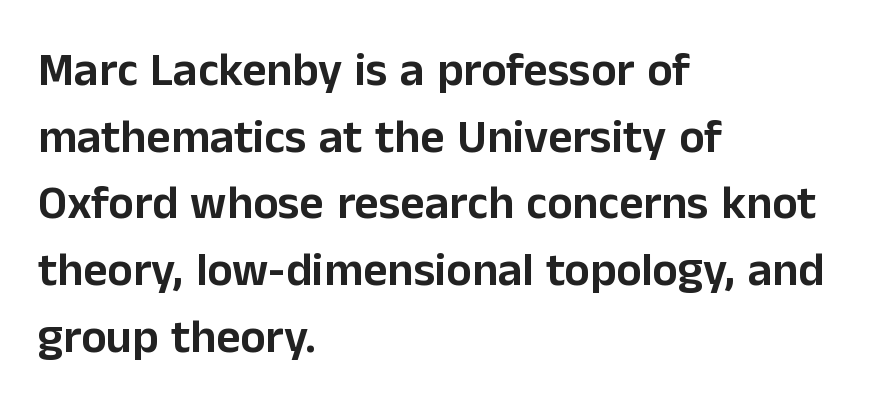
{"serif": "no", "italic": "no", "width": "normal", "stroke_contrast": "low", "x_height": "medium", "monospaced": "no", "underline": "no", "align": "left", "line_spacing": "normal", "line_spacing_ratio": 1.42, "letter_spacing": "normal", "letter_spacing_em": 0.0, "glyph_px": 47}
